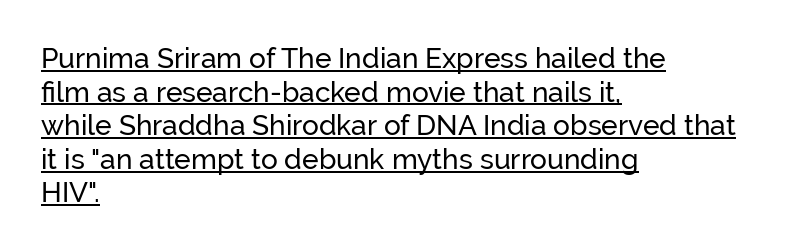
Q: Is the text italic (slanted)? A: No, it is upright.
Q: Is the typeface a serif or a sans-serif typeface? A: Sans-serif.
Q: Is the text underlined? A: Yes.
Q: How is the paragraph aligned? A: Left-aligned.
Q: Is the spacing between letters normal or unusually wide? A: Normal.
Q: Width (condensed, normal, or wide)? A: Normal.
Q: Stroke contrast? A: Low.
Q: x-height? A: Medium.
Q: Monospaced? A: No.
